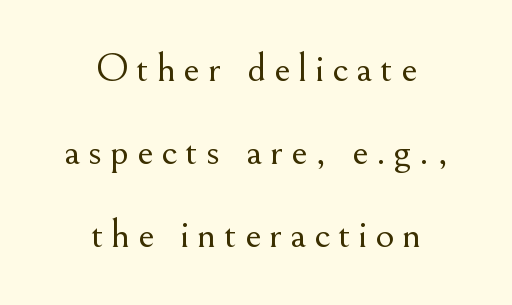
Ordinary non-slanted type is in use. Weight class: somewhere from thin through regular. The strip under each line holds only bare page. Summary of vertical rhythm: relaxed, with wide interline spacing. This rendering uses center alignment, leaving both contours irregular but symmetric. Type style note: has serifs.
